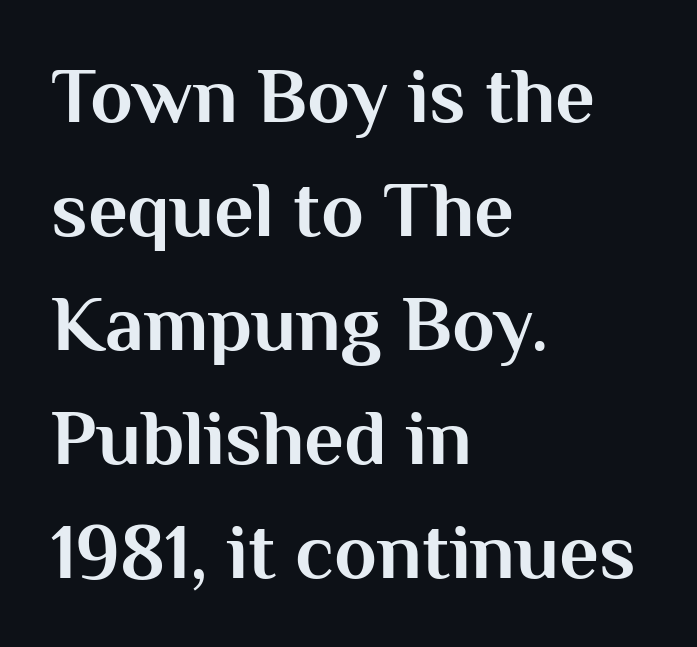
How are the letters spaced? Ordinarily, with no added tracking. The type sits square on the baseline with zero lean. Think of a printed novel: that variable character pitch is what you see here. A normal amount of white space separates one row of letters from the next.
